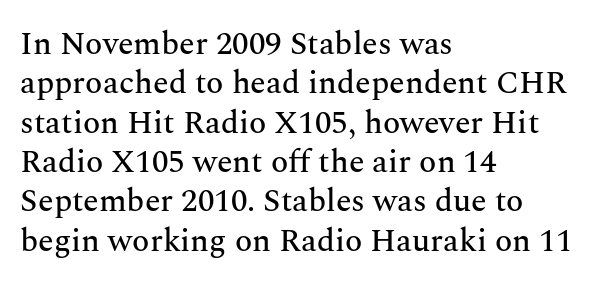
Q: Is the text italic (slanted)? A: No, it is upright.
Q: Is the typeface a serif or a sans-serif typeface? A: Serif.
Q: Is the text underlined? A: No.
Q: How is the paragraph aligned? A: Left-aligned.
Q: Is the spacing between letters normal or unusually wide? A: Normal.
Q: Width (condensed, normal, or wide)? A: Normal.
Q: Stroke contrast? A: Medium.
Q: x-height? A: Medium.
Q: Monospaced? A: No.
